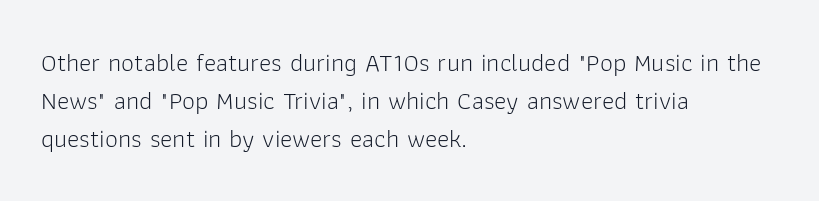
{"italic": "no", "bold": "no", "underline": "no", "align": "left", "line_spacing": "normal", "line_spacing_ratio": 1.47, "letter_spacing": "normal", "letter_spacing_em": 0.0, "glyph_px": 26}
